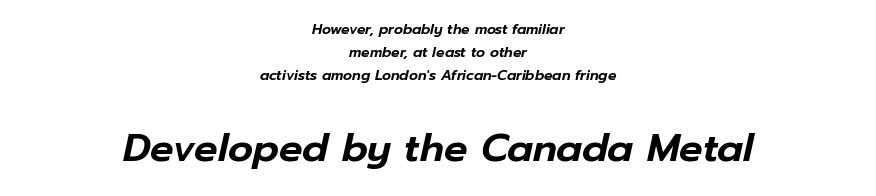
Students, observe: this is what conventionally led text looks like. The second block has been scaled up relative to the first. In CSS terms this would be text-align: center. The strip under each line holds only bare page. The letters advance in unequal steps, a hallmark of proportional type.
